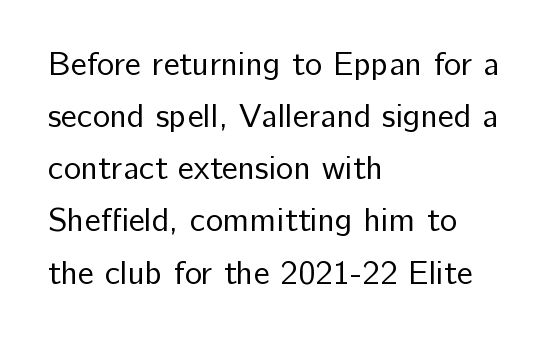
The image shows 33 px regular-weight sans-serif type, upright; set left-aligned, normal line spacing (1.58x), normal letter spacing, not underlined; low stroke contrast and a medium x-height.
